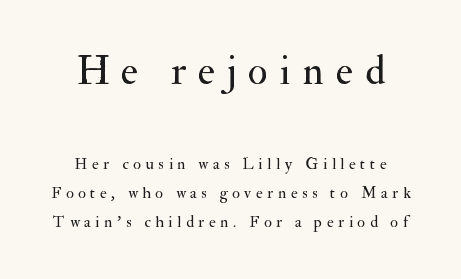
The image shows 41 px regular-weight serif type, upright; set centered, line spacing 1.83x, unusually wide letter spacing (+0.29 em), not underlined; the first (top) block is 2.56x larger; medium stroke contrast and a small x-height.
